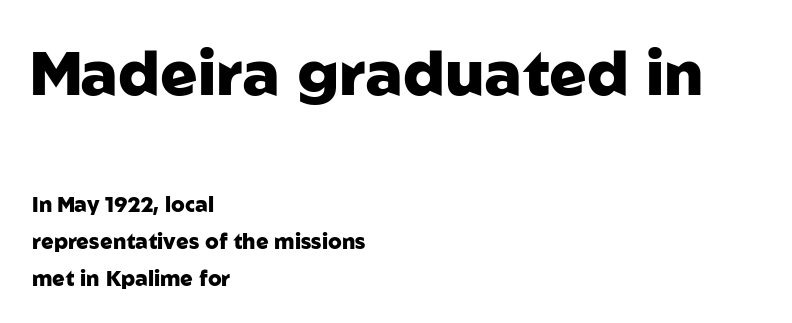
{"serif": "no", "italic": "no", "bold": "yes", "weight": "heavy", "width": "normal", "stroke_contrast": "low", "x_height": "medium", "monospaced": "no", "underline": "no", "align": "left", "line_spacing_ratio": 1.75, "letter_spacing": "normal", "letter_spacing_em": 0.0, "larger_block": "first", "size_ratio": 2.95, "glyph_px": 62}
